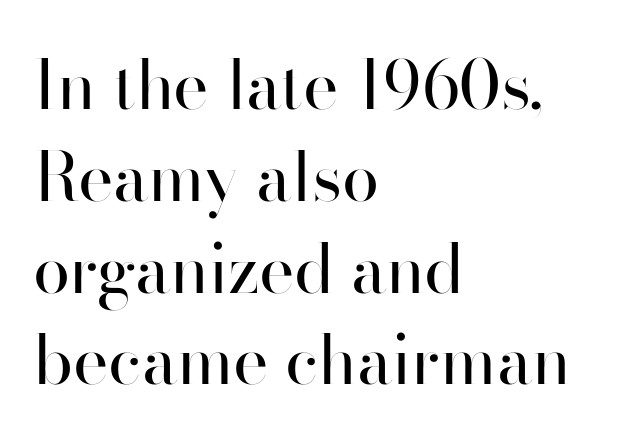
Q: Is the text bold? A: No.
Q: Is the text italic (slanted)? A: No, it is upright.
Q: Is the typeface a serif or a sans-serif typeface? A: Sans-serif.
Q: Is the text underlined? A: No.
Q: How is the paragraph aligned? A: Left-aligned.
Q: Is the spacing between letters normal or unusually wide? A: Normal.
Q: Is the spacing between lines tight, normal or loose? A: Normal.
Q: Width (condensed, normal, or wide)? A: Normal.
Q: Stroke contrast? A: High.
Q: x-height? A: Small.
Q: Monospaced? A: No.
